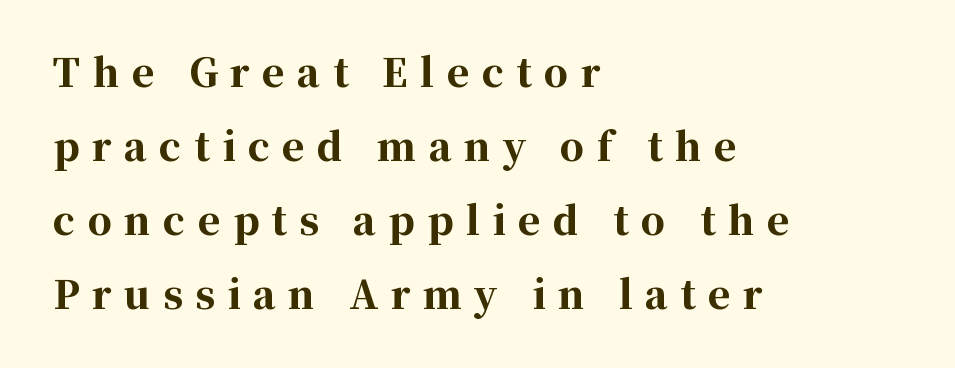
The image shows 38 px bold serif type, upright; set left-aligned, loose line spacing (1.95x), unusually wide letter spacing (+0.33 em), not underlined; high stroke contrast and a medium x-height.
